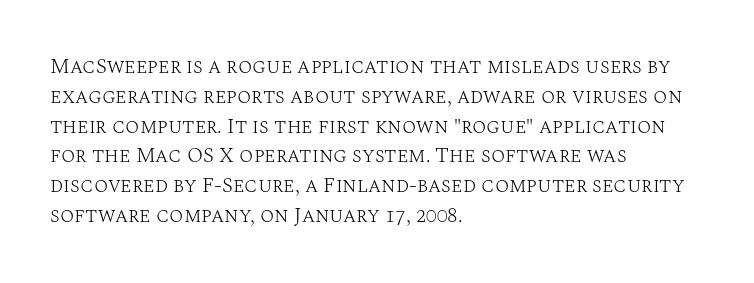
Quick note: interline space is typical. Nothing unusual about the tracking: characters are spaced as the font intends. Unmarked baselines from the first word to the last. No italicization has been applied; the sample stays upright.
